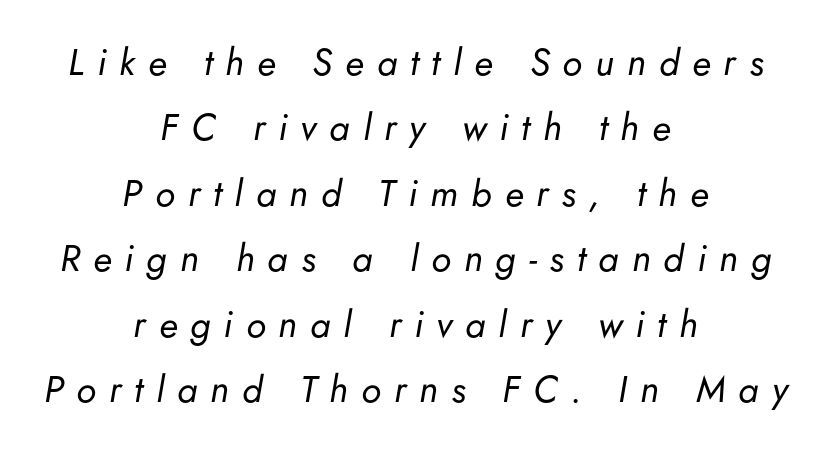
Lines of text with bare space underneath. Is the type slanted? Yes — the strokes lean at a clear angle. Letters have the restrained weight of plain body copy at most. The rendering positions every line midway between the sides. Is this a fixed-width face? No — the glyphs have proportional, varying widths.
